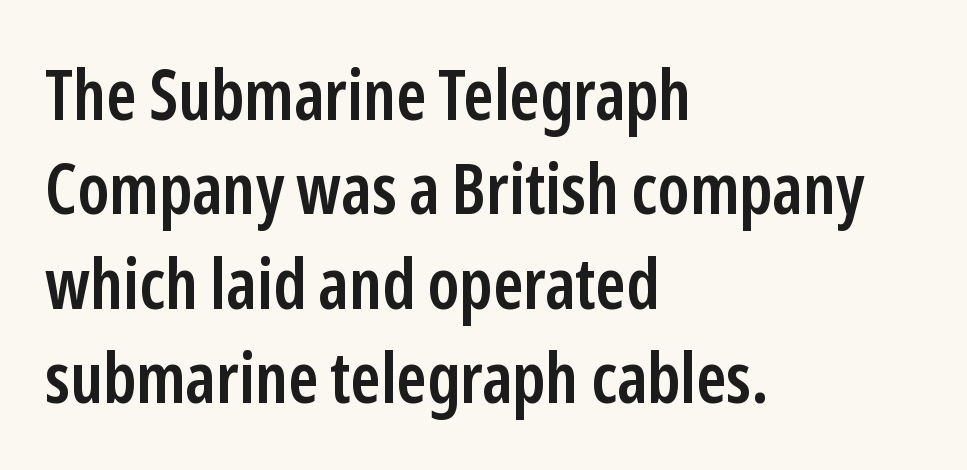
Spacing verdict: proportional, widths tailored to each character. A semibold gives these letters moderate extra thickness, short of bold. Honestly, there is no underline to notice here at all. Reading down the column, the eye jumps a familiar distance to each next line. The rendering keeps characters at their native spacing.
